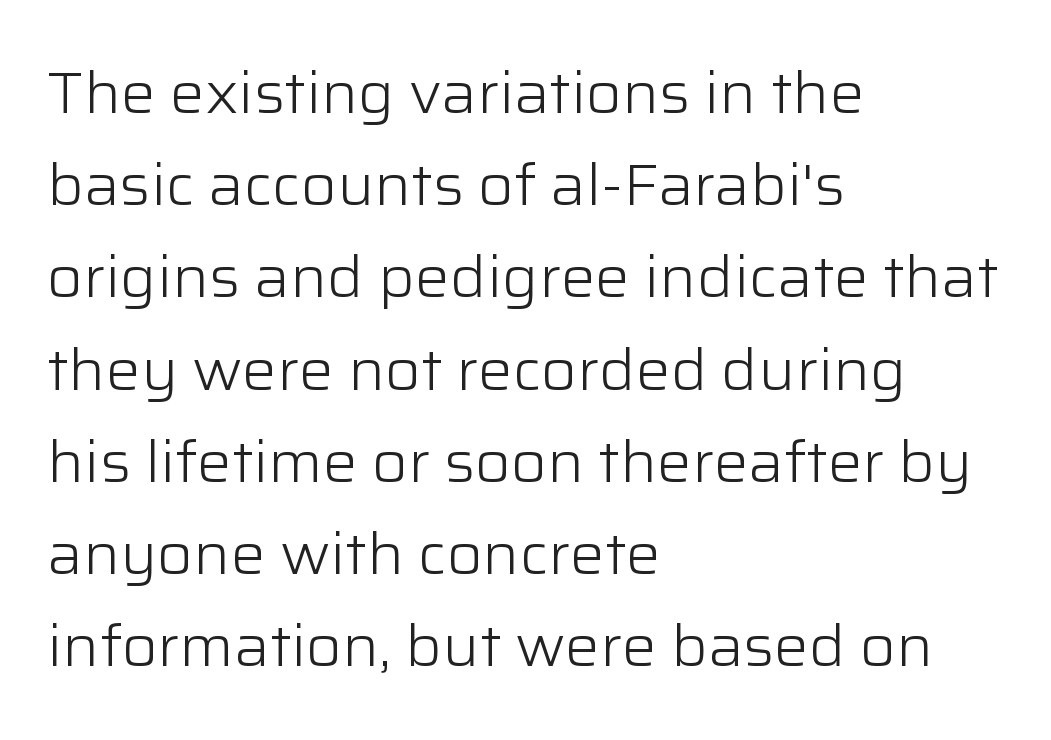
{"serif": "no", "italic": "no", "bold": "no", "weight": "light", "width": "normal", "stroke_contrast": "low", "x_height": "medium", "monospaced": "no", "underline": "no", "align": "left", "line_spacing": "normal", "line_spacing_ratio": 1.59, "letter_spacing": "normal", "letter_spacing_em": 0.0, "glyph_px": 58}
